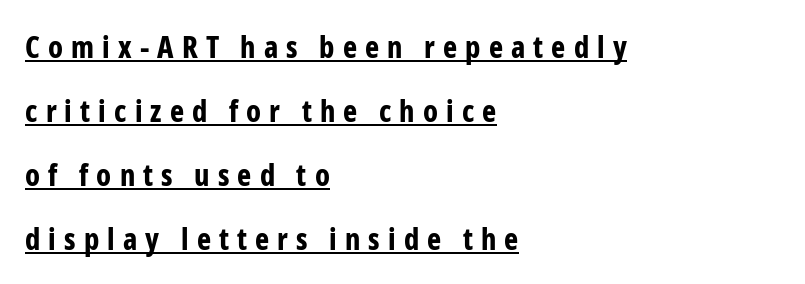
The image shows 30 px bold, condensed sans-serif type, upright; set left-aligned, loose line spacing (2.13x), unusually wide letter spacing (+0.27 em), underlined; low stroke contrast and a medium x-height.
